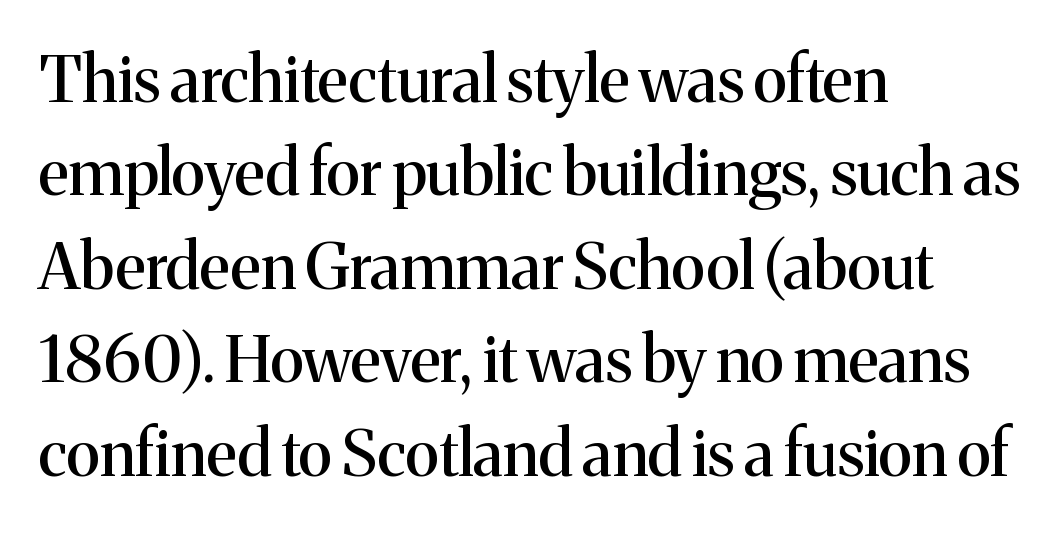
{"serif": "yes", "italic": "no", "width": "normal", "stroke_contrast": "medium", "x_height": "medium", "monospaced": "no", "underline": "no", "align": "left", "line_spacing": "normal", "line_spacing_ratio": 1.46, "letter_spacing": "normal", "letter_spacing_em": 0.0, "glyph_px": 64}
